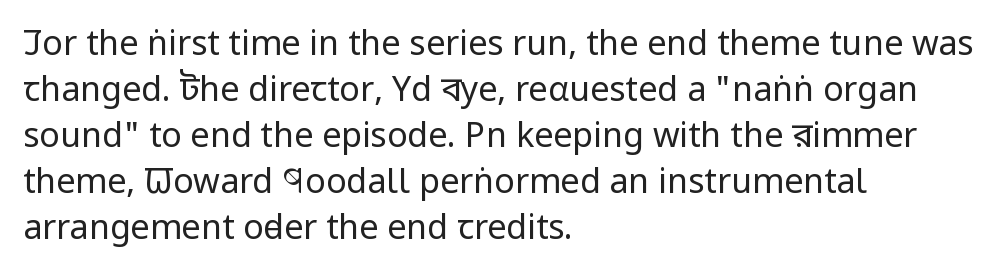
Q: Is the text bold? A: No.
Q: Is the text italic (slanted)? A: No, it is upright.
Q: Is the typeface a serif or a sans-serif typeface? A: Sans-serif.
Q: Is the text underlined? A: No.
Q: How is the paragraph aligned? A: Left-aligned.
Q: Is the spacing between letters normal or unusually wide? A: Normal.
Q: Is the spacing between lines tight, normal or loose? A: Normal.
Q: Width (condensed, normal, or wide)? A: Condensed.
Q: Stroke contrast? A: Low.
Q: x-height? A: Large.
Q: Monospaced? A: No.
